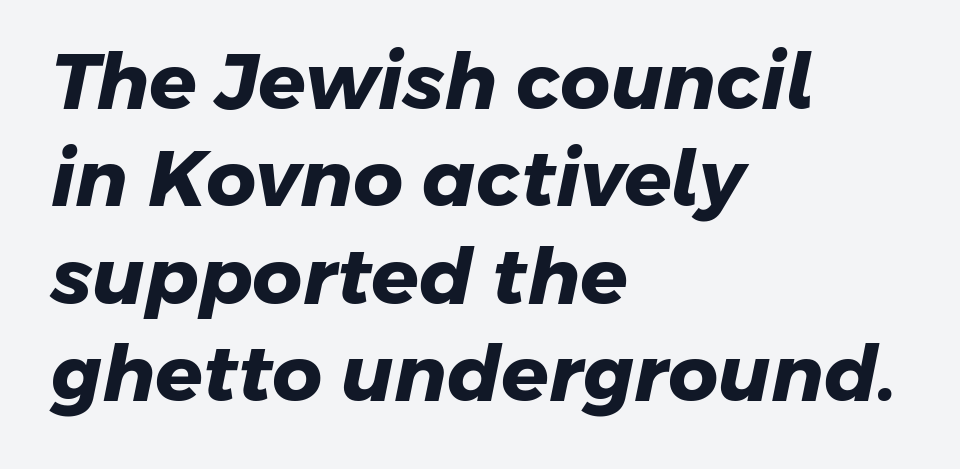
The text was rendered using a sans face with plain stroke endings. Letter spacing: default. Just letters on the line, the space beneath them empty. This block has exactly the height ordinary leading produces. Horizontally, the lines are justified to the leading edge only. The letters advance in unequal steps, a hallmark of proportional type.
